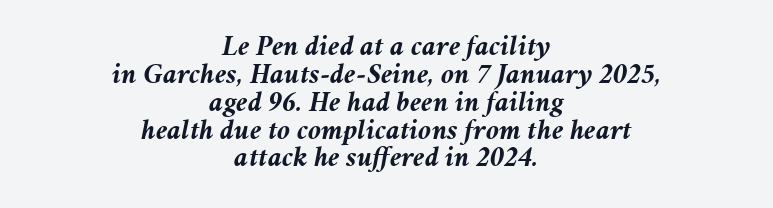
The image shows 29 px semibold type, italic (leaning right); set centered, tight line spacing (0.96x), normal letter spacing, not underlined; medium stroke contrast and a medium x-height.
